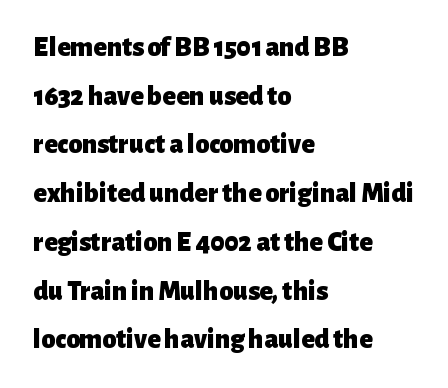
{"serif": "no", "italic": "no", "bold": "yes", "weight": "heavy", "width": "normal", "stroke_contrast": "low", "x_height": "medium", "monospaced": "no", "underline": "no", "align": "left", "line_spacing_ratio": 1.74, "letter_spacing": "normal", "letter_spacing_em": 0.0, "glyph_px": 28}
